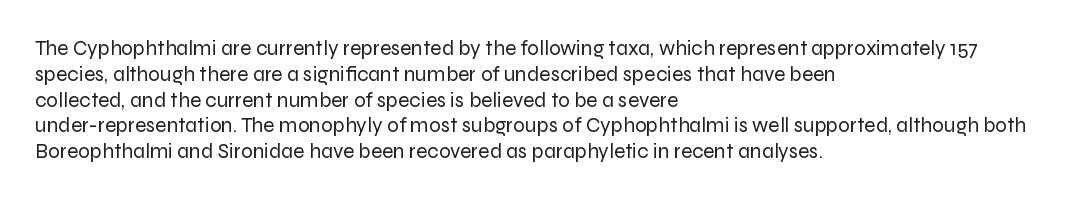
The image shows 21 px text type, upright; set left-aligned, line spacing 1.23x, normal letter spacing, not underlined.
